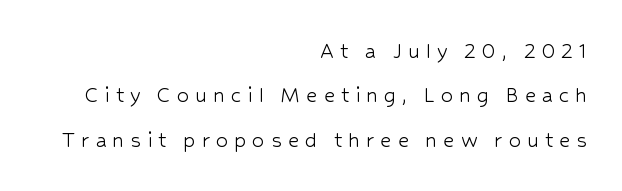
Q: Is the text bold? A: No.
Q: Is the text italic (slanted)? A: No, it is upright.
Q: Is the text underlined? A: No.
Q: How is the paragraph aligned? A: Right-aligned.
Q: Is the spacing between letters normal or unusually wide? A: Unusually wide.
